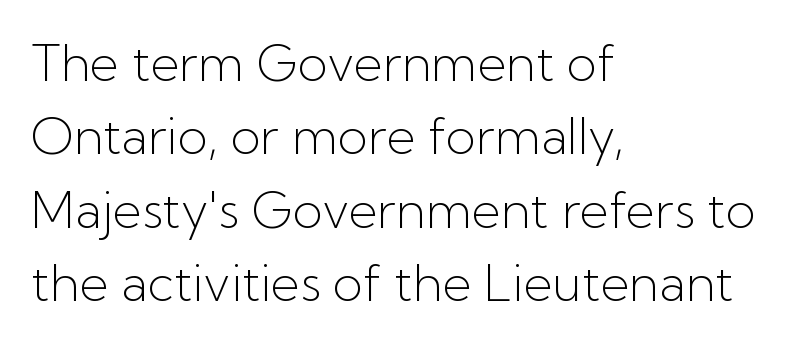
{"serif": "no", "italic": "no", "bold": "no", "weight": "light", "width": "normal", "stroke_contrast": "low", "x_height": "medium", "monospaced": "no", "underline": "no", "align": "left", "line_spacing": "normal", "line_spacing_ratio": 1.47, "letter_spacing": "normal", "letter_spacing_em": 0.0, "glyph_px": 50}
